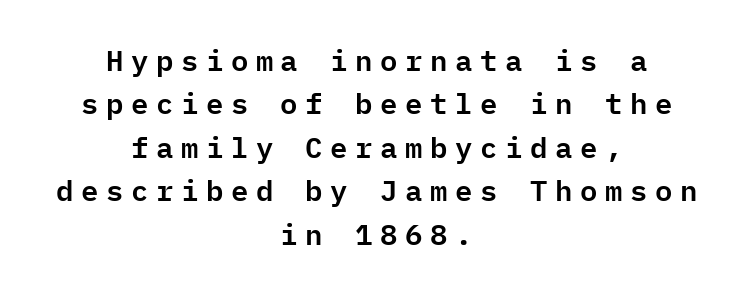
Honestly, the letter spacing is so wide it's the main thing you notice. Looks like terminal output: every glyph gets an equal slot. Underline: absent. The characters display no serif detailing; their extremities are plain.
